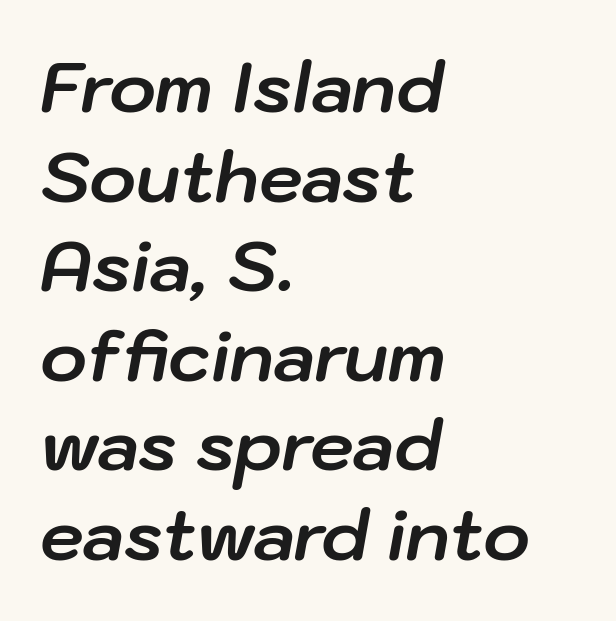
{"italic": "yes", "lean": "right", "slant_degrees": 10, "bold": "yes", "weight": "bold", "width": "normal", "stroke_contrast": "low", "x_height": "medium", "monospaced": "no", "underline": "no", "align": "left", "line_spacing": "normal", "line_spacing_ratio": 1.28, "letter_spacing": "normal", "letter_spacing_em": 0.0, "glyph_px": 70}
